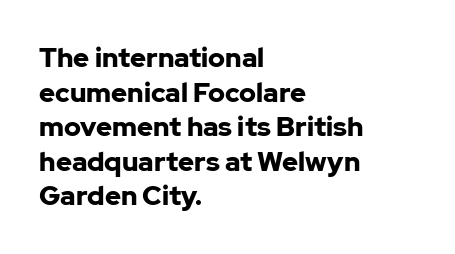
Q: Is the text bold? A: Yes.
Q: Is the text italic (slanted)? A: No, it is upright.
Q: Is the text underlined? A: No.
Q: How is the paragraph aligned? A: Left-aligned.
Q: Is the spacing between letters normal or unusually wide? A: Normal.
Q: Is the spacing between lines tight, normal or loose? A: Normal.
